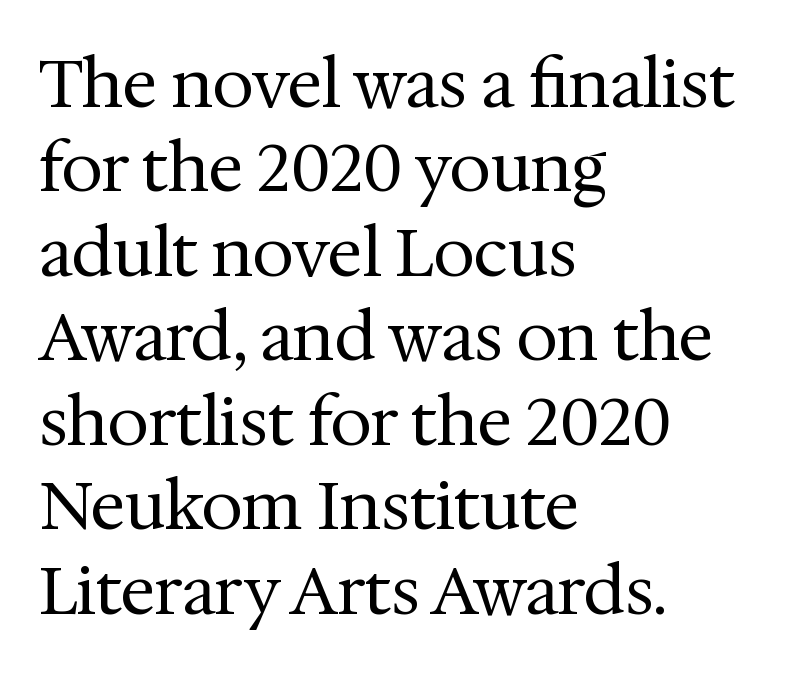
{"serif": "yes", "italic": "no", "bold": "no", "weight": "regular", "width": "normal", "stroke_contrast": "medium", "x_height": "medium", "monospaced": "no", "underline": "no", "align": "left", "line_spacing": "normal", "line_spacing_ratio": 1.28, "letter_spacing": "normal", "letter_spacing_em": 0.0, "glyph_px": 66}
